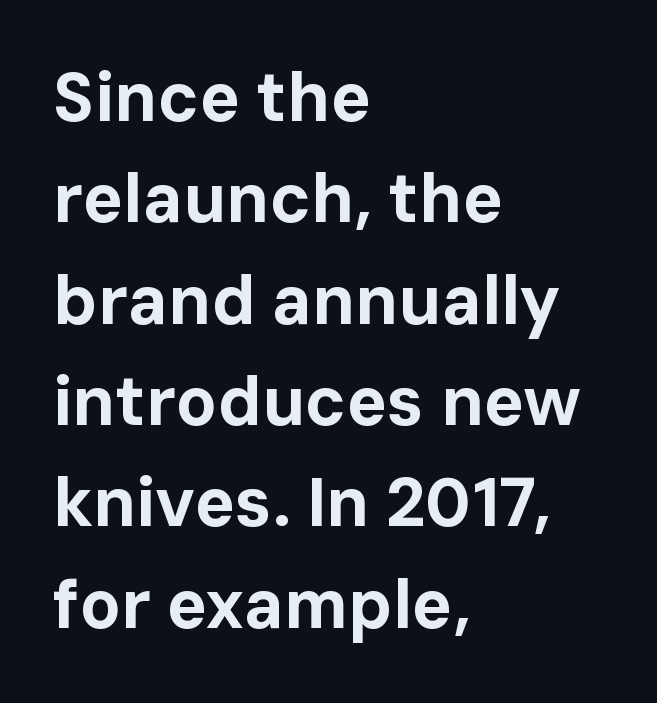
Q: Is the text bold? A: Yes.
Q: Is the text italic (slanted)? A: No, it is upright.
Q: Is the typeface a serif or a sans-serif typeface? A: Sans-serif.
Q: Is the text underlined? A: No.
Q: How is the paragraph aligned? A: Left-aligned.
Q: Is the spacing between letters normal or unusually wide? A: Normal.
Q: Is the spacing between lines tight, normal or loose? A: Normal.
Q: Width (condensed, normal, or wide)? A: Normal.
Q: Stroke contrast? A: Low.
Q: x-height? A: Medium.
Q: Monospaced? A: No.
